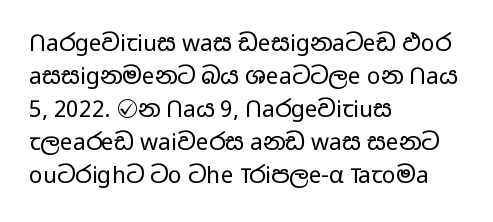
The image shows 23 px text type, upright; set left-aligned, normal line spacing (1.43x), normal letter spacing, not underlined.
